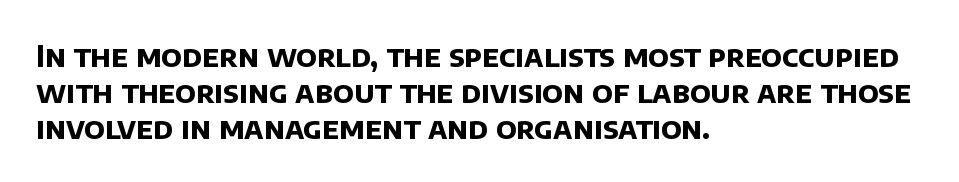
{"serif": "no", "bold": "yes", "weight": "bold", "width": "normal", "stroke_contrast": "low", "x_height": "large", "monospaced": "no", "underline": "no", "align": "left", "line_spacing_ratio": 1.2, "letter_spacing": "normal", "letter_spacing_em": 0.0, "glyph_px": 30}
